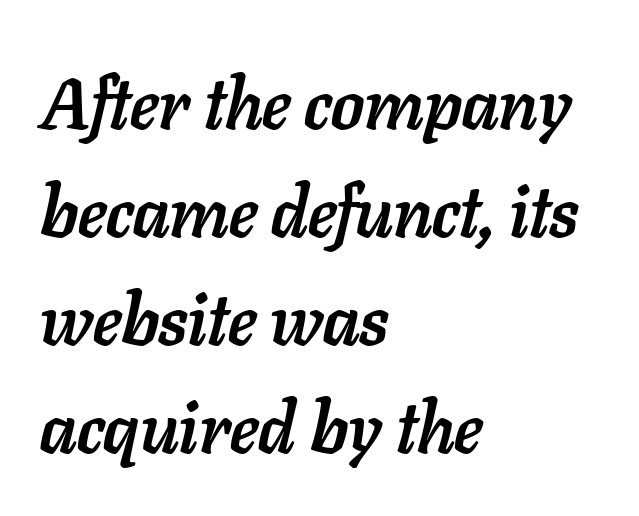
{"italic": "yes", "lean": "right", "slant_degrees": 11, "bold": "yes", "weight": "semibold", "width": "normal", "stroke_contrast": "low", "x_height": "medium", "monospaced": "no", "underline": "no", "align": "left", "line_spacing": "normal", "line_spacing_ratio": 1.52, "letter_spacing": "normal", "letter_spacing_em": 0.0, "glyph_px": 71}
